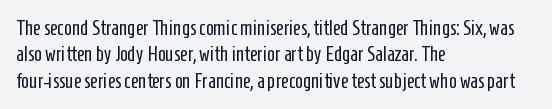
{"italic": "no", "bold": "no", "underline": "no", "align": "left", "line_spacing": "normal", "line_spacing_ratio": 1.26, "letter_spacing": "normal", "letter_spacing_em": 0.0, "glyph_px": 21}
